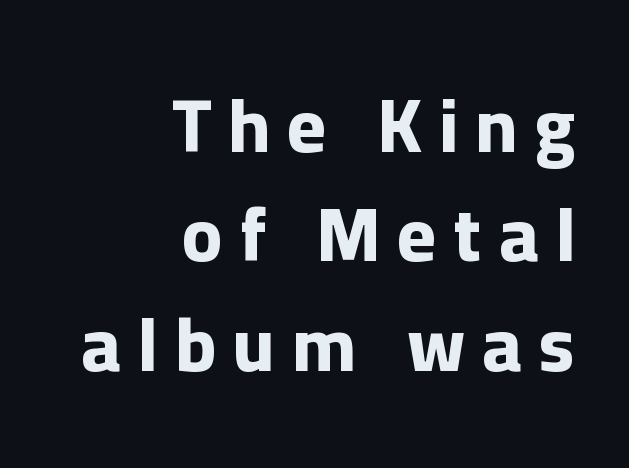
Q: Is the text bold? A: Yes.
Q: Is the text italic (slanted)? A: No, it is upright.
Q: Is the typeface a serif or a sans-serif typeface? A: Sans-serif.
Q: Is the text underlined? A: No.
Q: How is the paragraph aligned? A: Right-aligned.
Q: Is the spacing between letters normal or unusually wide? A: Unusually wide.
Q: Is the spacing between lines tight, normal or loose? A: Normal.
Q: Width (condensed, normal, or wide)? A: Normal.
Q: Stroke contrast? A: Low.
Q: x-height? A: Medium.
Q: Monospaced? A: No.
